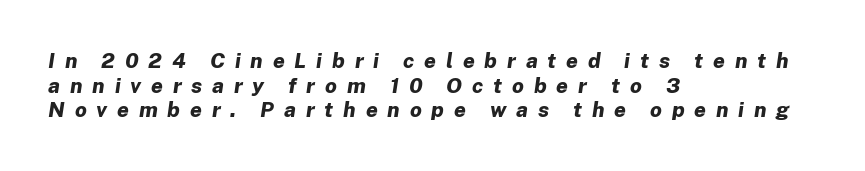
Strong, thick strokes mark this as bold type. This sample is left-justified, so line endings fall wherever the words run out. Compared with ordinary roman type, these characters are visibly tilted. Glance below the letters and you will spot only blank space.
